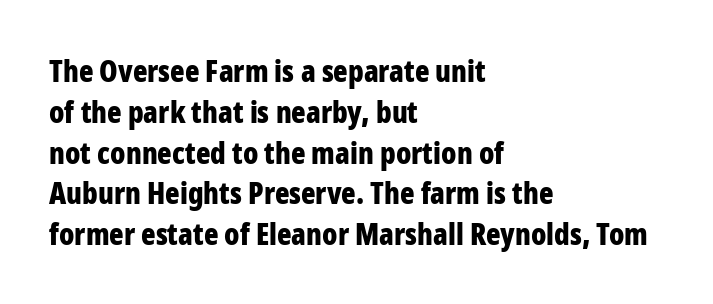
{"serif": "no", "italic": "no", "bold": "yes", "weight": "bold", "width": "condensed", "stroke_contrast": "low", "x_height": "medium", "monospaced": "no", "underline": "no", "align": "left", "line_spacing": "normal", "line_spacing_ratio": 1.36, "letter_spacing": "normal", "letter_spacing_em": 0.0, "glyph_px": 30}
